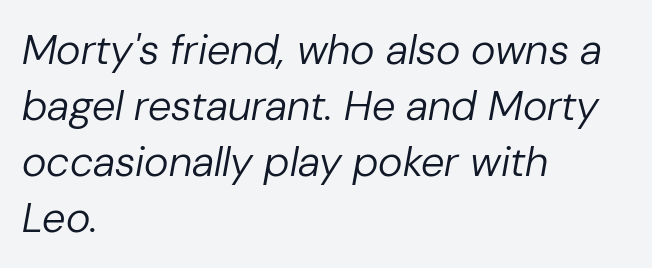
Clear beneath every line of the passage. The passage shown is typed in a proportional face where columns would drift. There's an unmistakable incline to the writing here. No extra tracking has been applied to these lines. A light-to-regular cut is what we see here.
